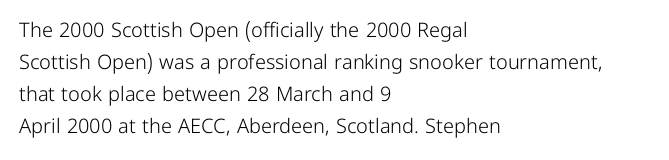
Caption: standard tracking, unaltered. The line-height multiplier appears to be the usual default. Type without underlining. This sample uses an upright cut, with every glyph sitting square on the baseline. This rendering uses left alignment, leaving the right contour irregular. The characters are drawn with everyday or finer stroke widths.
